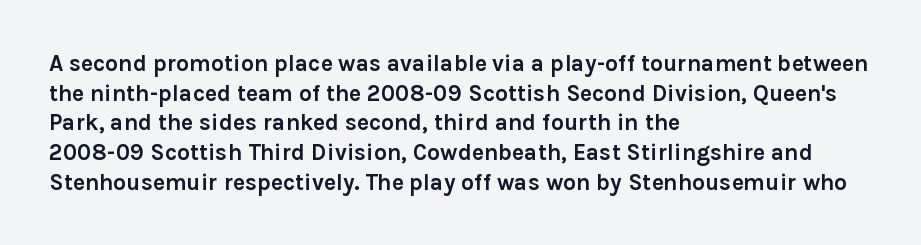
The image shows 23 px bold type, upright; set left-aligned, normal line spacing (1.29x), normal letter spacing, not underlined.
